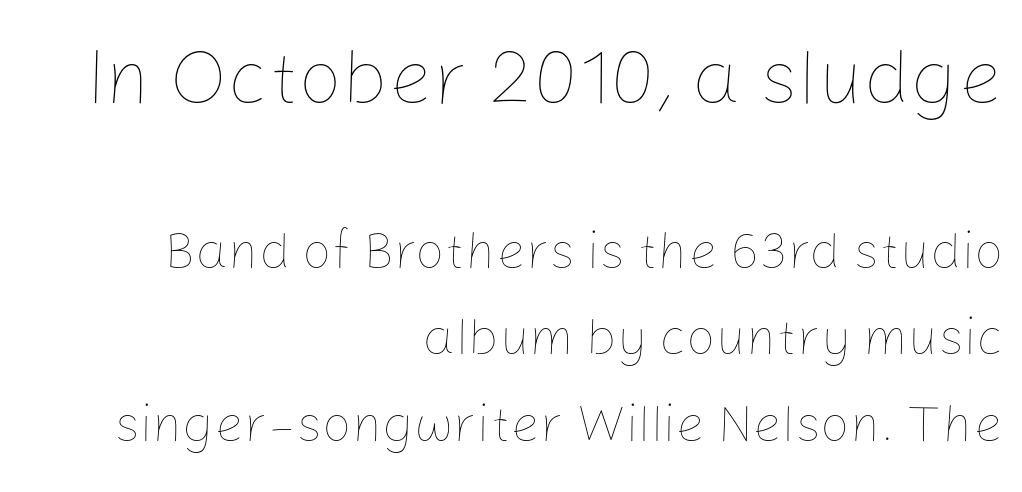
{"italic": "no", "bold": "no", "weight": "thin", "width": "normal", "stroke_contrast": "low", "x_height": "medium", "monospaced": "no", "underline": "no", "align": "right", "line_spacing": "normal", "line_spacing_ratio": 1.67, "letter_spacing": "normal", "letter_spacing_em": 0.0, "larger_block": "first", "size_ratio": 1.5, "glyph_px": 78}
